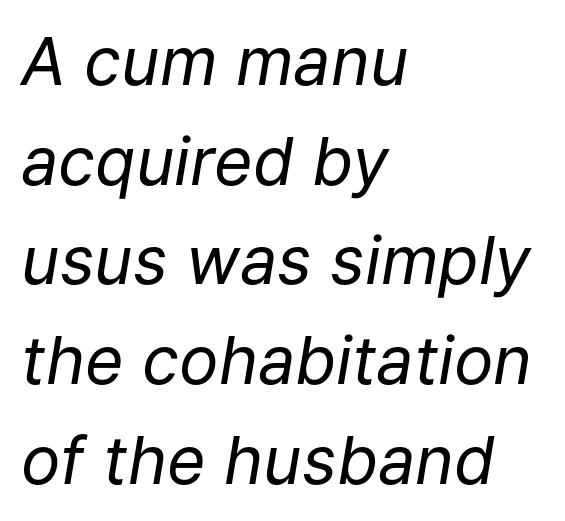
Q: Is the text bold? A: No.
Q: Is the text italic (slanted)? A: Yes, it leans right by about 9 degrees.
Q: Is the text underlined? A: No.
Q: How is the paragraph aligned? A: Left-aligned.
Q: Is the spacing between letters normal or unusually wide? A: Normal.
Q: Is the spacing between lines tight, normal or loose? A: Normal.
Q: Width (condensed, normal, or wide)? A: Normal.
Q: Stroke contrast? A: Low.
Q: x-height? A: Medium.
Q: Monospaced? A: No.
